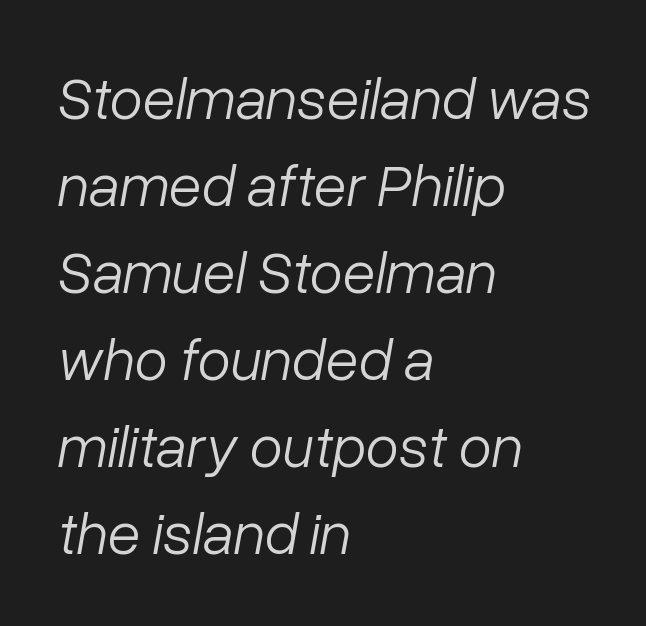
{"italic": "yes", "lean": "right", "slant_degrees": 10, "bold": "no", "weight": "light", "width": "normal", "stroke_contrast": "low", "x_height": "medium", "monospaced": "no", "underline": "no", "align": "left", "line_spacing": "normal", "line_spacing_ratio": 1.45, "letter_spacing": "normal", "letter_spacing_em": 0.0, "glyph_px": 60}
